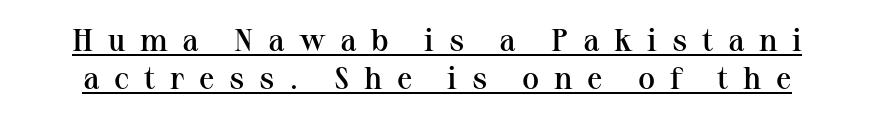
The image shows 31 px semibold serif type, upright; set line spacing 1.22x, unusually wide letter spacing (+0.47 em), underlined; medium stroke contrast and a medium x-height.
